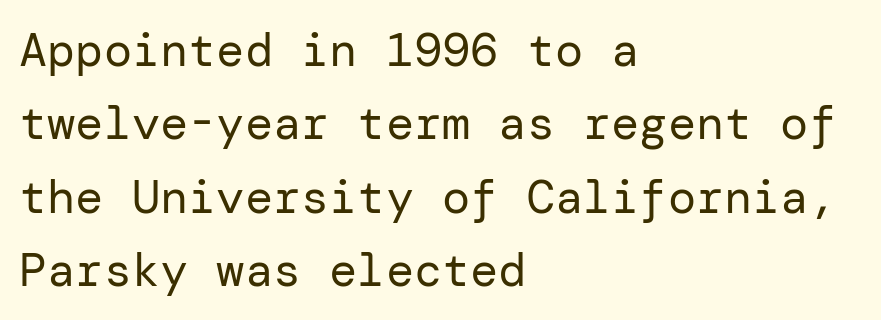
Does the lettering tilt? It doesn't — this is upright. The baseline area is clear. Is the letter spacing exaggerated? No — it looks like the ordinary default. In CSS terms this would be text-align: left.
